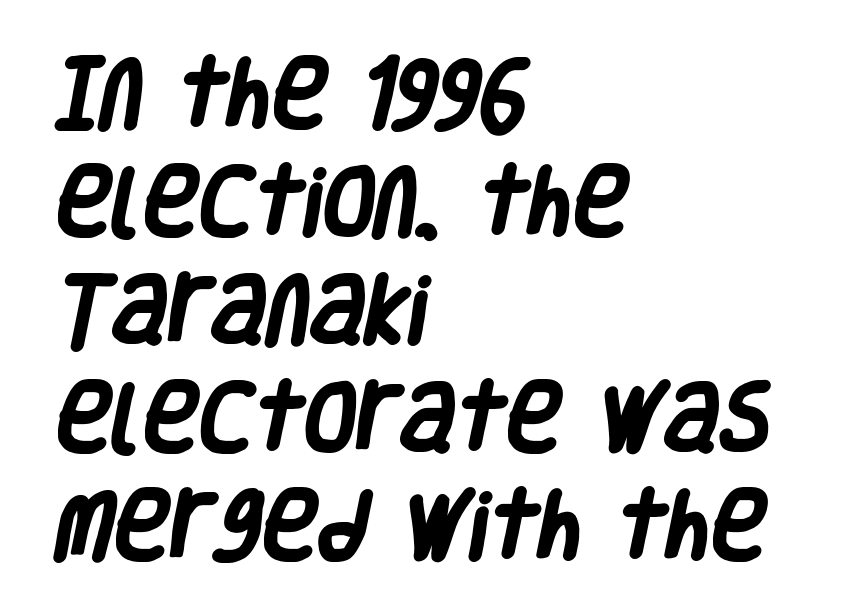
Q: Is the text bold? A: Yes.
Q: Is the typeface a serif or a sans-serif typeface? A: Sans-serif.
Q: Is the text underlined? A: No.
Q: How is the paragraph aligned? A: Left-aligned.
Q: Is the spacing between letters normal or unusually wide? A: Normal.
Q: Is the spacing between lines tight, normal or loose? A: Normal.
Q: Width (condensed, normal, or wide)? A: Condensed.
Q: Stroke contrast? A: Low.
Q: x-height? A: Large.
Q: Monospaced? A: No.
